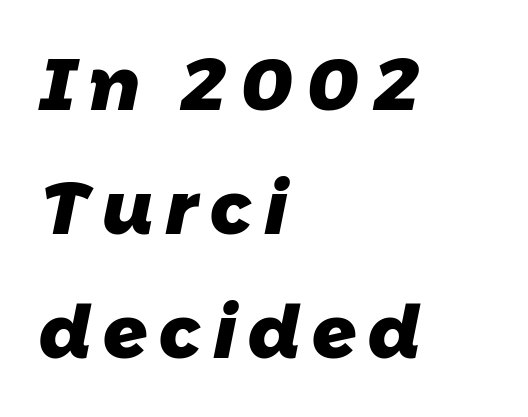
{"serif": "no", "bold": "yes", "weight": "heavy", "width": "normal", "stroke_contrast": "low", "x_height": "medium", "monospaced": "no", "underline": "no", "align": "left", "line_spacing": "normal", "line_spacing_ratio": 1.7, "glyph_px": 73}
